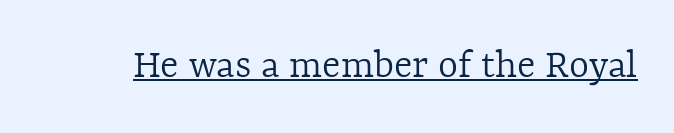
{"italic": "no", "bold": "no", "weight": "light", "width": "normal", "x_height": "medium", "monospaced": "no", "underline": "yes", "letter_spacing": "normal", "letter_spacing_em": 0.0, "glyph_px": 43}
